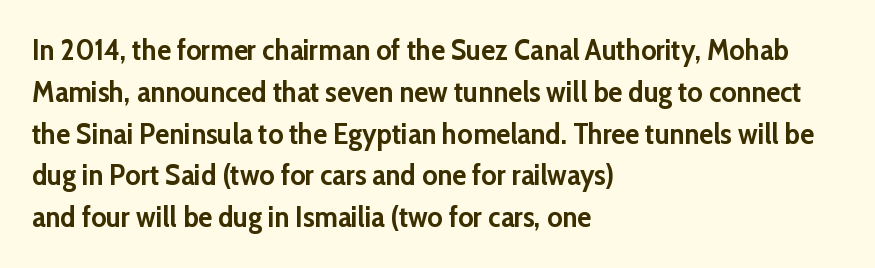
Compared with typical paragraphs, the rows here are spaced about the same. The letters stand straight up with perfectly vertical stems. The strokes are fattened all the way to bold. Nothing sits at the stroke ends, so this counts as sans-serif. The letters advance in unequal steps, a hallmark of proportional type.
